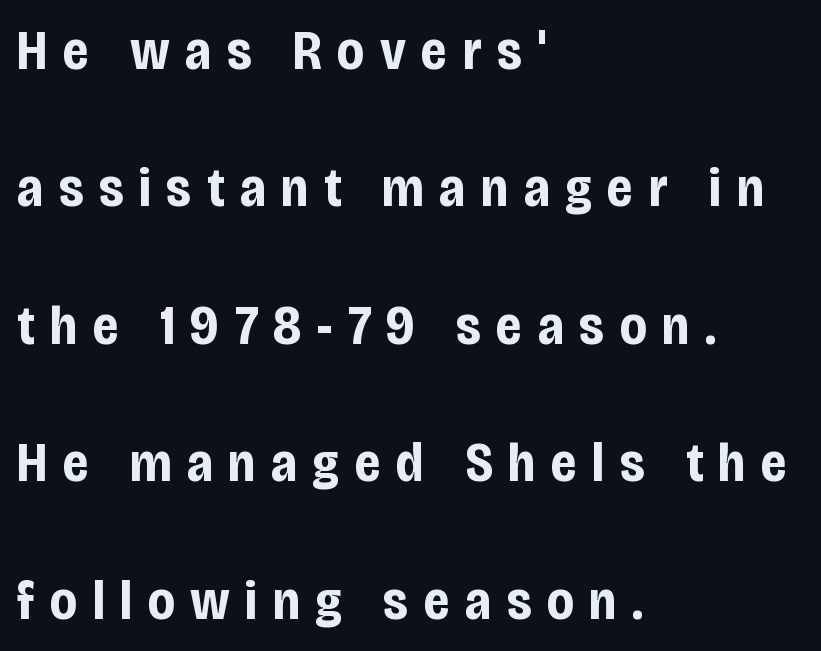
A bare baseline throughout the passage. Line starts are locked; line ends wander. The characters look thick and weighty, a clear bold. Characters follow at a spacing far wider than the type designer built in. Do the letters lean? They stand straight.
